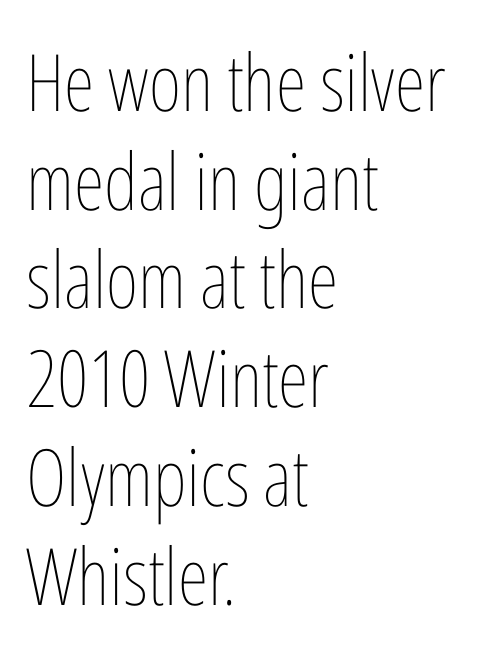
Q: Is the text bold? A: No.
Q: Is the text italic (slanted)? A: No, it is upright.
Q: Is the text underlined? A: No.
Q: How is the paragraph aligned? A: Left-aligned.
Q: Is the spacing between letters normal or unusually wide? A: Normal.
Q: Is the spacing between lines tight, normal or loose? A: Normal.
Q: Width (condensed, normal, or wide)? A: Condensed.
Q: Stroke contrast? A: Low.
Q: x-height? A: Medium.
Q: Monospaced? A: No.
